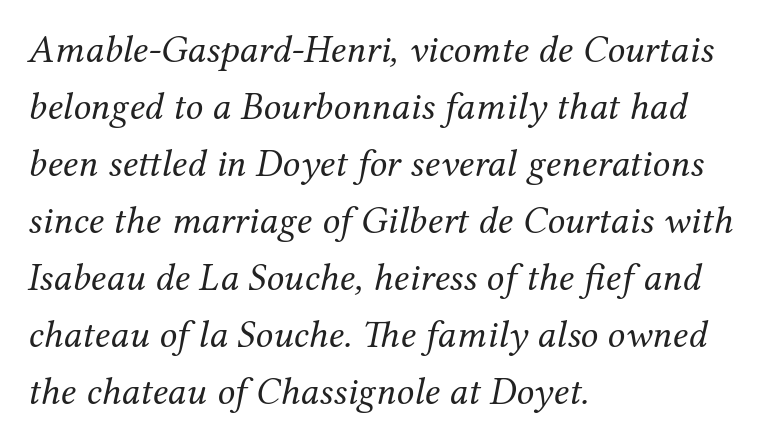
{"serif": "yes", "italic": "yes", "lean": "right", "slant_degrees": 12, "bold": "no", "weight": "regular", "width": "normal", "stroke_contrast": "medium", "x_height": "medium", "monospaced": "no", "underline": "no", "align": "left", "line_spacing": "normal", "line_spacing_ratio": 1.46, "letter_spacing": "normal", "letter_spacing_em": 0.0, "glyph_px": 39}
